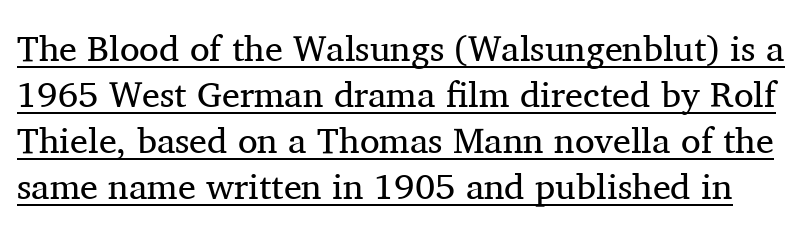
Q: Is the text bold? A: No.
Q: Is the text italic (slanted)? A: No, it is upright.
Q: Is the typeface a serif or a sans-serif typeface? A: Serif.
Q: Is the text underlined? A: Yes.
Q: Is the spacing between letters normal or unusually wide? A: Normal.
Q: Is the spacing between lines tight, normal or loose? A: Normal.
Q: Width (condensed, normal, or wide)? A: Normal.
Q: Stroke contrast? A: Medium.
Q: x-height? A: Medium.
Q: Monospaced? A: No.
